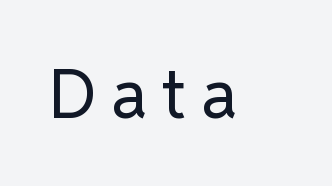
Q: Is the text bold? A: No.
Q: Is the text italic (slanted)? A: No, it is upright.
Q: Is the typeface a serif or a sans-serif typeface? A: Sans-serif.
Q: Is the text underlined? A: No.
Q: Is the spacing between letters normal or unusually wide? A: Unusually wide.
Q: Width (condensed, normal, or wide)? A: Normal.
Q: Stroke contrast? A: Low.
Q: x-height? A: Medium.
Q: Monospaced? A: No.
